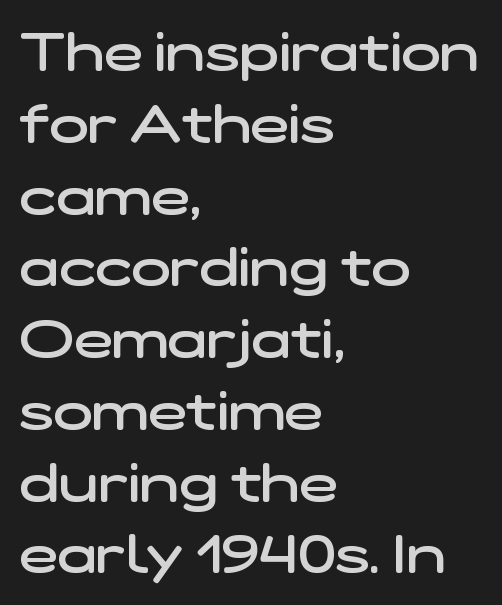
The image shows 52 px semibold, wide sans-serif type; set left-aligned, normal line spacing (1.38x), normal letter spacing, not underlined; low stroke contrast and a medium x-height.
